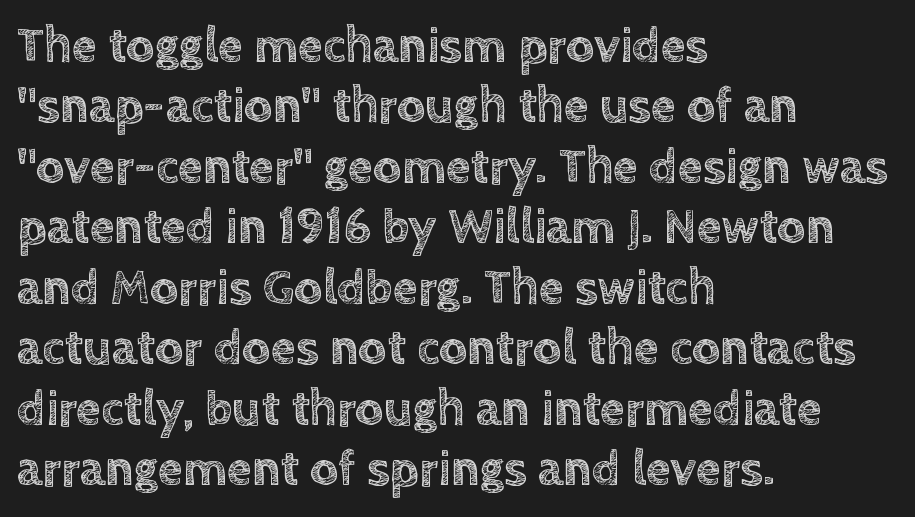
This rendering features lettering with no underline. Horizontally, the lines are justified to the leading edge only. The face used here is rendered with its standard letterfit. No italicization has been applied; the sample stays upright. The face used here is proportionally spaced, like ordinary book or web type.
